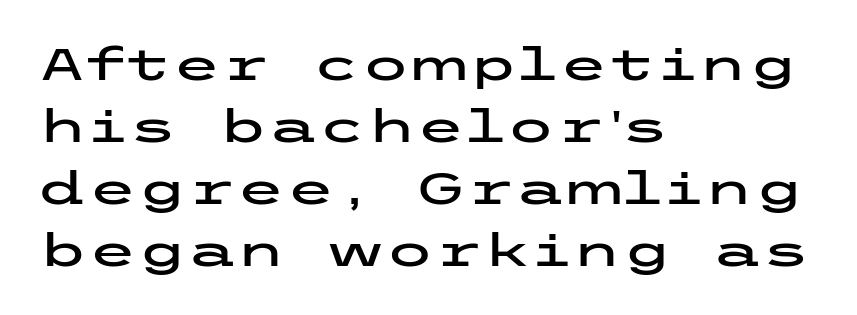
In CSS terms this would be text-align: left. This sample uses a sans-serif face. Default kerning and tracking; the words read as compact shapes. Reading down the column, the eye jumps a familiar distance to each next line. The letters stand upright; this is a roman face.
